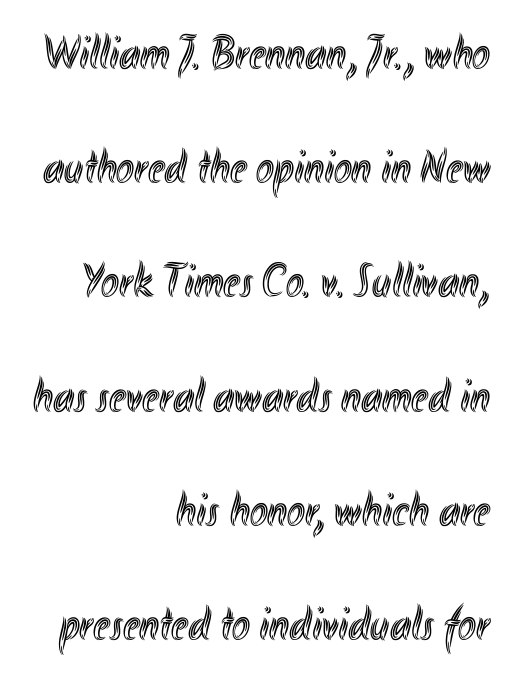
The line texture is even and compact thanks to regular tracking. Line ends are locked; line starts wander. This sample has the flowing, uneven cadence of proportional lettering.
